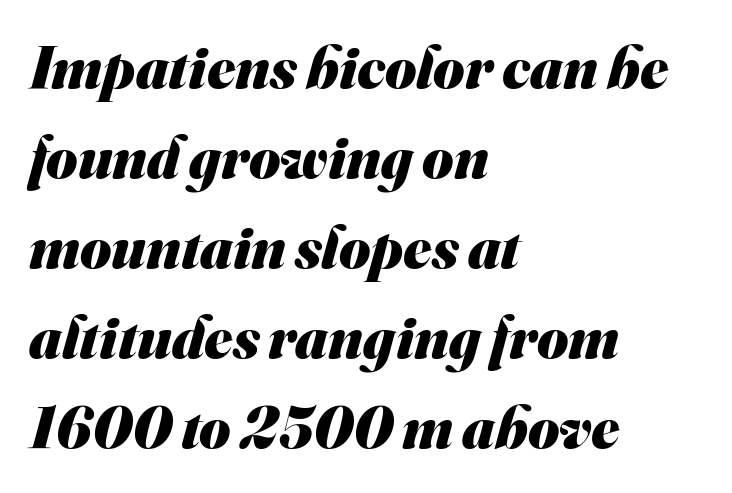
The image shows 60 px heavy sans-serif type; set left-aligned, normal line spacing (1.5x), normal letter spacing, not underlined; medium stroke contrast and a small x-height.
